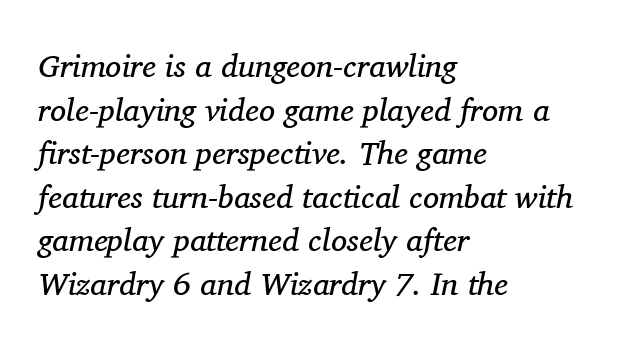
{"serif": "yes", "italic": "yes", "lean": "right", "slant_degrees": 11, "bold": "no", "weight": "regular", "width": "normal", "stroke_contrast": "medium", "x_height": "medium", "monospaced": "no", "underline": "no", "align": "left", "line_spacing": "normal", "line_spacing_ratio": 1.36, "letter_spacing": "normal", "letter_spacing_em": 0.0, "glyph_px": 32}
